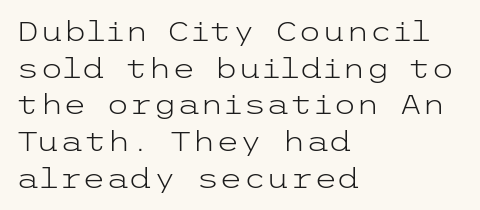
The image shows 27 px text type, upright; set left-aligned, normal line spacing (1.36x), normal letter spacing, not underlined.
